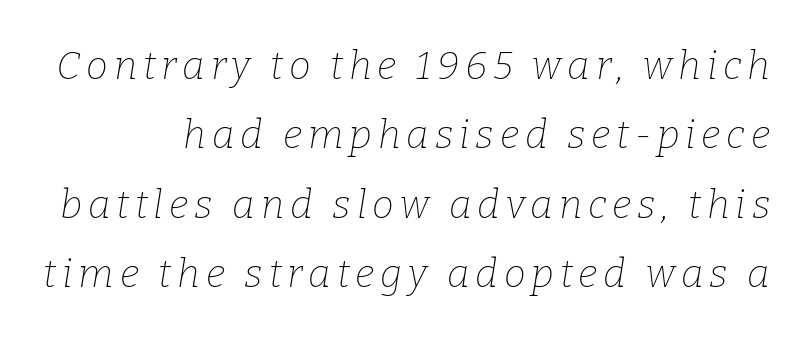
{"serif": "yes", "italic": "yes", "lean": "right", "slant_degrees": 9, "bold": "no", "weight": "thin", "width": "normal", "stroke_contrast": "low", "x_height": "medium", "monospaced": "no", "underline": "no", "line_spacing_ratio": 1.78, "glyph_px": 39}
